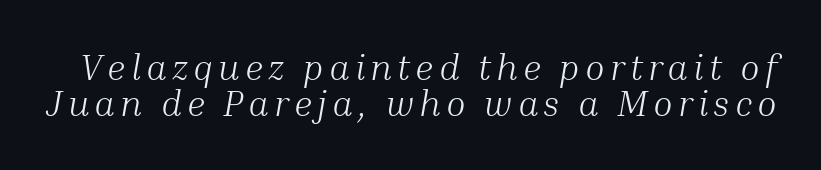
{"serif": "yes", "italic": "yes", "lean": "right", "slant_degrees": 10, "bold": "no", "weight": "light", "width": "normal", "stroke_contrast": "medium", "x_height": "medium", "monospaced": "no", "underline": "no", "line_spacing": "tight", "line_spacing_ratio": 1.01, "glyph_px": 36}
